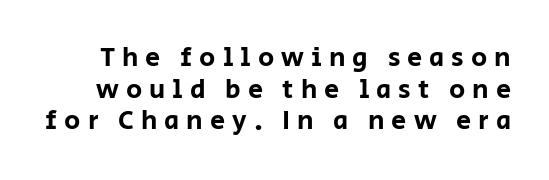
{"italic": "no", "underline": "no", "line_spacing_ratio": 1.17, "letter_spacing": "wide", "letter_spacing_em": 0.26, "glyph_px": 27}
